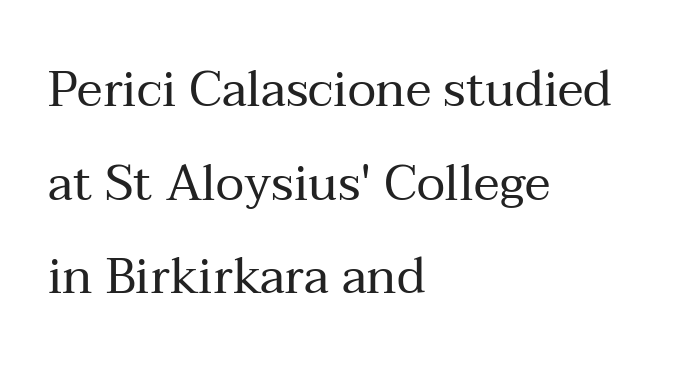
The image shows 49 px regular-weight serif type, upright; set left-aligned, loose line spacing (1.91x), normal letter spacing, not underlined; medium stroke contrast and a medium x-height.
